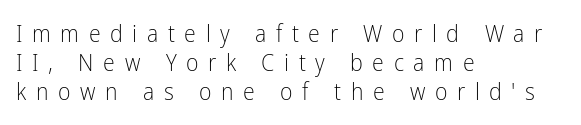
Italic: no, the glyphs are upright roman. All the whitespace from short lines collects on the right. A clean baseline with only descenders dipping below it. The typeface has the unassuming heft of standard copy or less. A typesetter would call this heavily tracked-out type.
